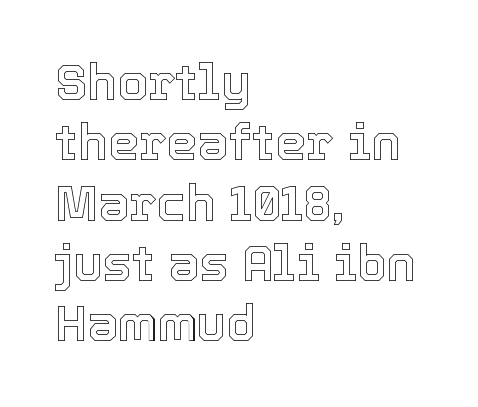
{"italic": "no", "width": "normal", "x_height": "medium", "monospaced": "no", "underline": "no", "align": "left", "line_spacing_ratio": 1.23, "letter_spacing": "normal", "letter_spacing_em": 0.0, "glyph_px": 49}
